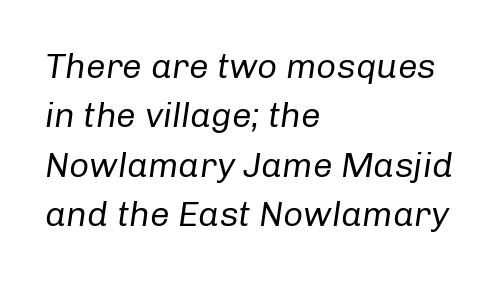
The image shows 35 px regular-weight type, italic (leaning right); set left-aligned, normal line spacing (1.41x), normal letter spacing, not underlined; low stroke contrast and a medium x-height.
